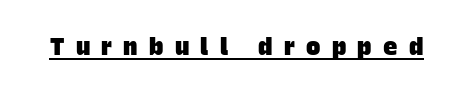
Q: Is the text bold? A: Yes.
Q: Is the text underlined? A: Yes.
Q: Is the spacing between letters normal or unusually wide? A: Unusually wide.
